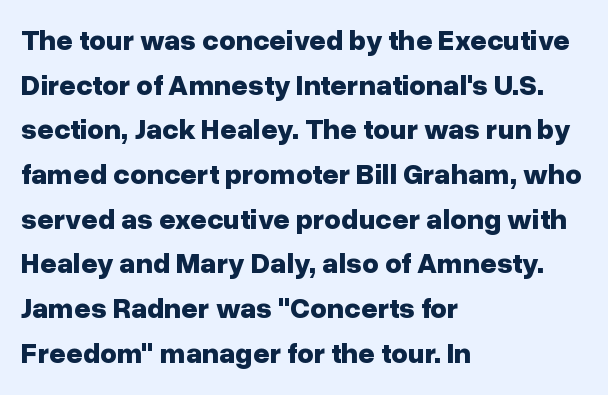
Q: Is the text bold? A: Yes.
Q: Is the text italic (slanted)? A: No, it is upright.
Q: Is the typeface a serif or a sans-serif typeface? A: Sans-serif.
Q: Is the text underlined? A: No.
Q: How is the paragraph aligned? A: Left-aligned.
Q: Is the spacing between letters normal or unusually wide? A: Normal.
Q: Is the spacing between lines tight, normal or loose? A: Normal.
Q: Width (condensed, normal, or wide)? A: Normal.
Q: Stroke contrast? A: Low.
Q: x-height? A: Medium.
Q: Monospaced? A: No.
